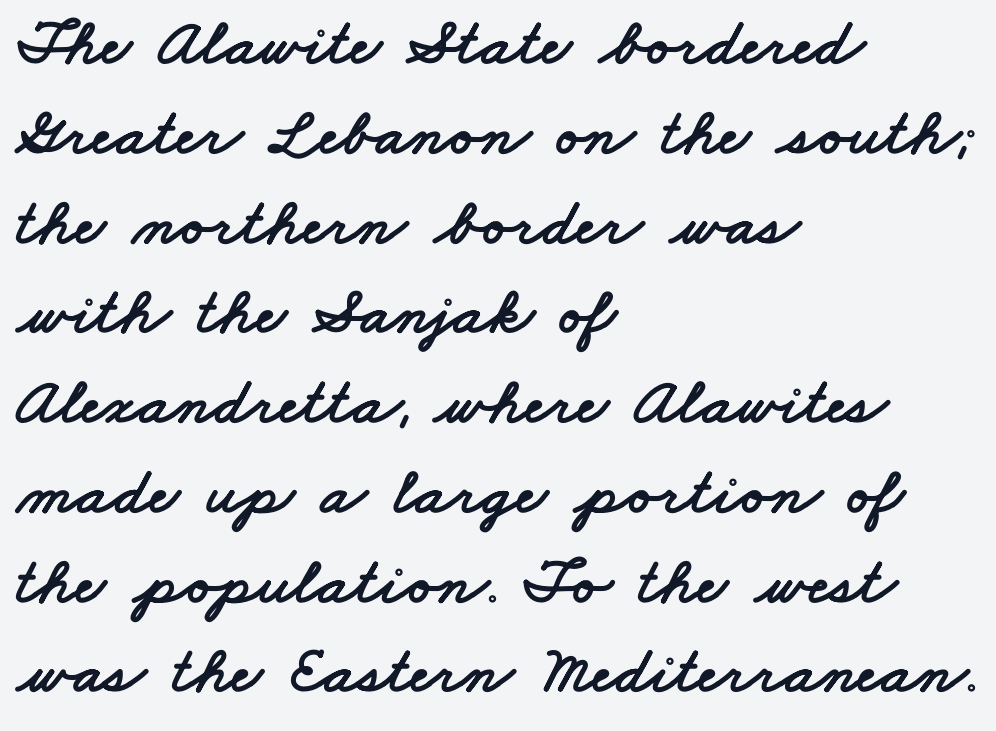
The image shows 67 px wide sans-serif type; set left-aligned, normal line spacing (1.34x), normal letter spacing, not underlined; low stroke contrast and a small x-height.
